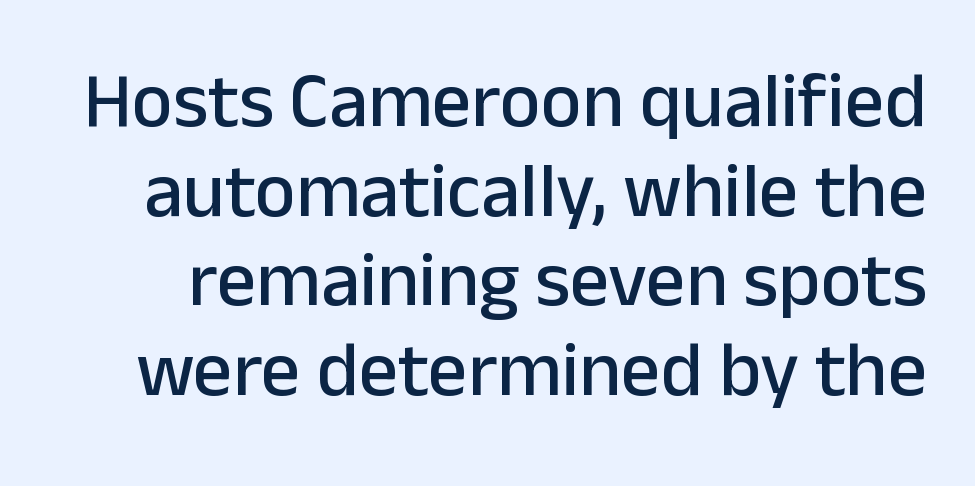
The image shows 78 px sans-serif type, upright; set tight line spacing (1.15x), normal letter spacing, not underlined; low stroke contrast and a medium x-height.
